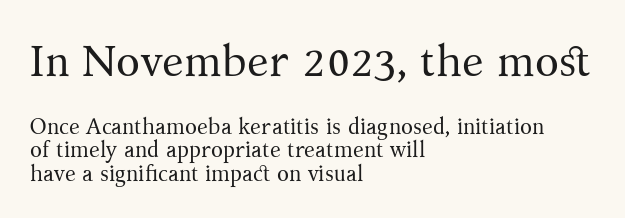
Q: Is the text bold? A: No.
Q: Is the text italic (slanted)? A: No, it is upright.
Q: Is the typeface a serif or a sans-serif typeface? A: Serif.
Q: Is the text underlined? A: No.
Q: How is the paragraph aligned? A: Left-aligned.
Q: Is the spacing between letters normal or unusually wide? A: Normal.
Q: Is the spacing between lines tight, normal or loose? A: Tight.
Q: Which block of text is set in a larger size, the first (top) or the second (bottom)? A: The first (top) one.
Q: Width (condensed, normal, or wide)? A: Normal.
Q: Stroke contrast? A: Medium.
Q: x-height? A: Medium.
Q: Monospaced? A: No.
